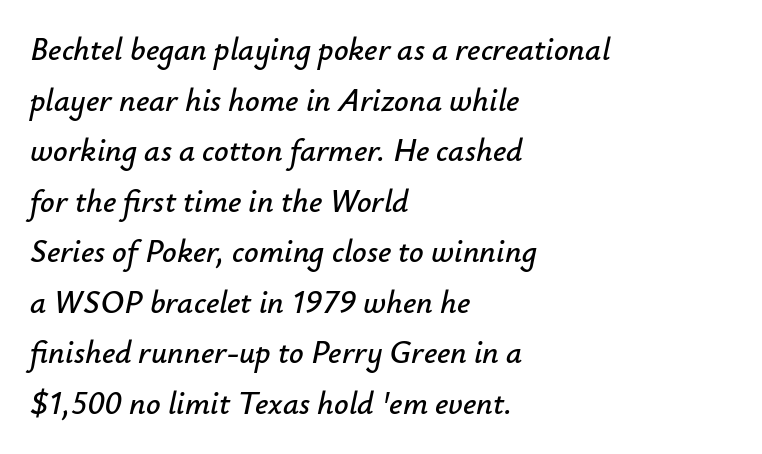
Is the type slanted? Yes — the strokes lean at a clear angle. Quick note: interline space is typical. This rendering features lettering with no underline. All the whitespace from short lines collects on the right. The passage shown is typed in a proportional face where columns would drift. Spacing between characters is what you'd get straight out of the box.
